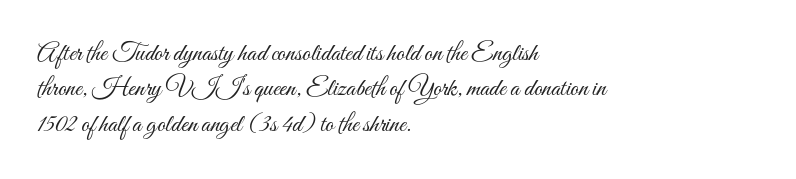
Q: Is the text bold? A: No.
Q: Is the text italic (slanted)? A: Yes.
Q: Is the text underlined? A: No.
Q: How is the paragraph aligned? A: Left-aligned.
Q: Is the spacing between letters normal or unusually wide? A: Normal.
Q: Is the spacing between lines tight, normal or loose? A: Normal.
